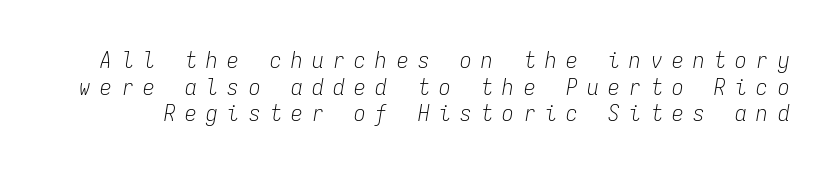
Q: Is the text bold? A: No.
Q: Is the text italic (slanted)? A: Yes, it leans right by about 9 degrees.
Q: Is the text underlined? A: No.
Q: Is the spacing between letters normal or unusually wide? A: Unusually wide.
